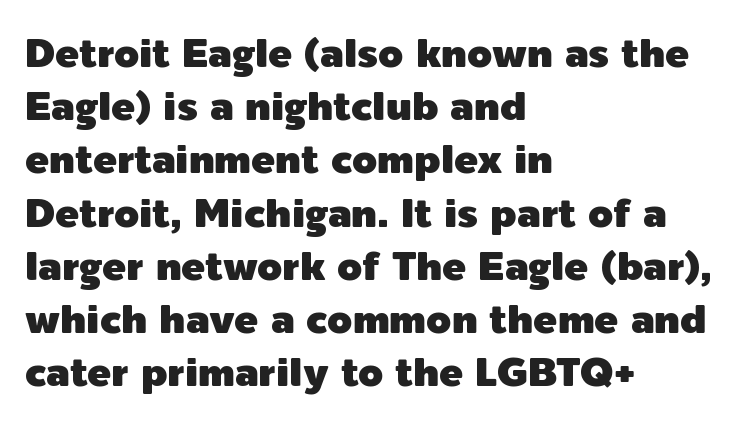
Q: Is the text italic (slanted)? A: No, it is upright.
Q: Is the typeface a serif or a sans-serif typeface? A: Sans-serif.
Q: Is the text underlined? A: No.
Q: How is the paragraph aligned? A: Left-aligned.
Q: Is the spacing between letters normal or unusually wide? A: Normal.
Q: Is the spacing between lines tight, normal or loose? A: Normal.
Q: Width (condensed, normal, or wide)? A: Normal.
Q: x-height? A: Medium.
Q: Monospaced? A: No.
